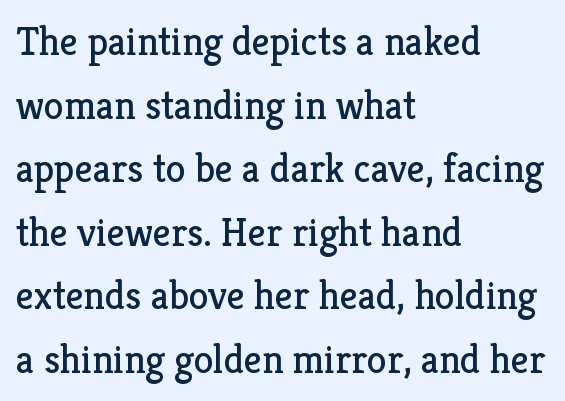
{"serif": "yes", "italic": "no", "bold": "no", "weight": "regular", "width": "normal", "stroke_contrast": "low", "x_height": "medium", "monospaced": "no", "underline": "no", "align": "left", "line_spacing": "normal", "line_spacing_ratio": 1.59, "letter_spacing": "normal", "letter_spacing_em": 0.0, "glyph_px": 40}
